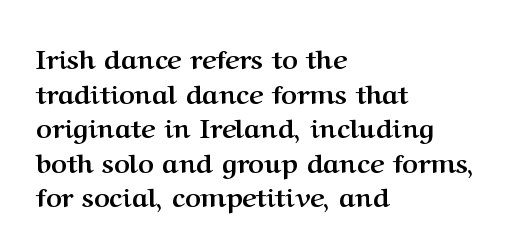
{"italic": "no", "bold": "yes", "underline": "no", "align": "left", "line_spacing": "normal", "line_spacing_ratio": 1.28, "letter_spacing": "normal", "letter_spacing_em": 0.0, "glyph_px": 27}
